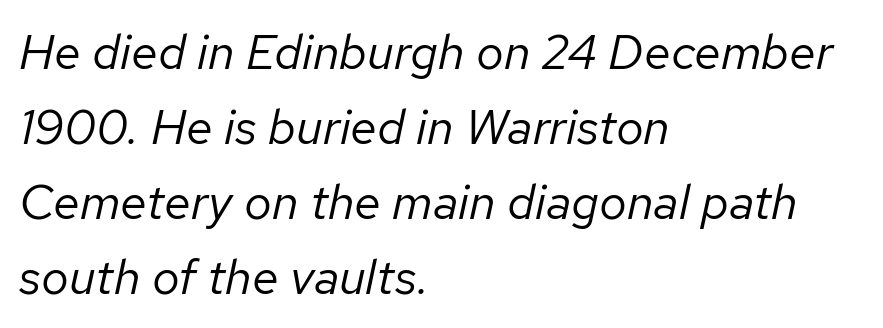
{"italic": "yes", "lean": "right", "slant_degrees": 12, "bold": "no", "weight": "regular", "width": "normal", "stroke_contrast": "low", "x_height": "medium", "monospaced": "no", "underline": "no", "align": "left", "line_spacing": "normal", "line_spacing_ratio": 1.53, "letter_spacing": "normal", "letter_spacing_em": 0.0, "glyph_px": 49}
